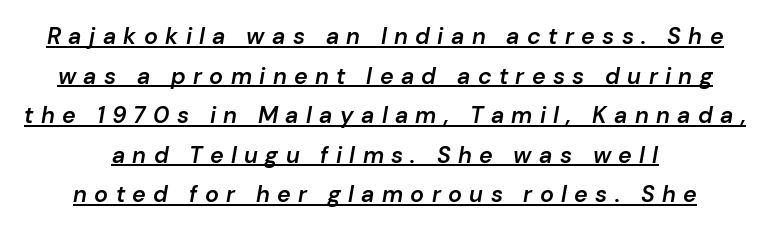
The image shows 23 px text type, italic (leaning right); set centered, line spacing 1.72x, unusually wide letter spacing (+0.32 em), underlined.
